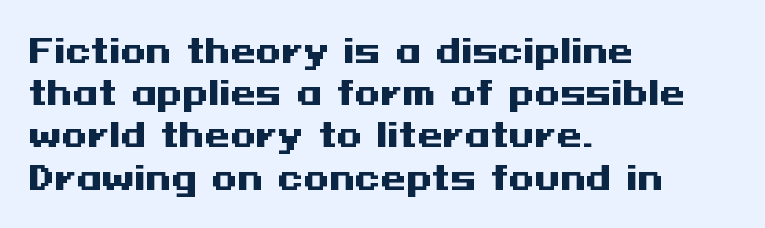
{"serif": "no", "italic": "no", "bold": "yes", "weight": "heavy", "width": "wide", "stroke_contrast": "medium", "x_height": "medium", "underline": "no", "align": "left", "line_spacing": "normal", "line_spacing_ratio": 1.28, "letter_spacing": "normal", "letter_spacing_em": 0.0, "glyph_px": 33}
